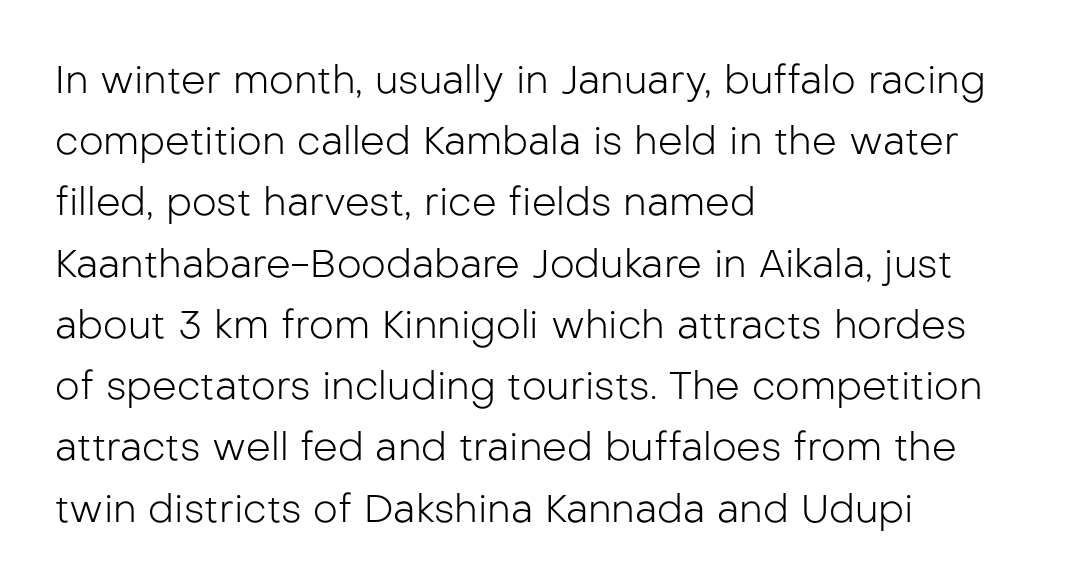
{"serif": "no", "italic": "no", "bold": "no", "weight": "light", "width": "normal", "stroke_contrast": "low", "x_height": "medium", "monospaced": "no", "underline": "no", "align": "left", "line_spacing": "normal", "line_spacing_ratio": 1.57, "letter_spacing": "normal", "letter_spacing_em": 0.0, "glyph_px": 39}
